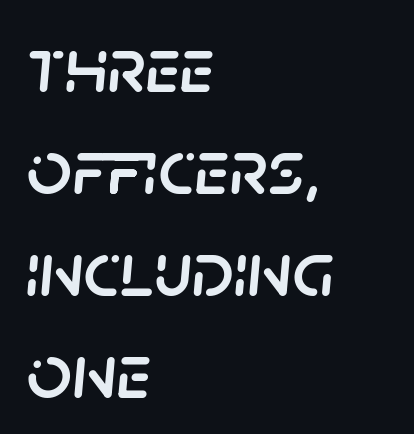
The image shows 79 px text type, italic (leaning right); set left-aligned, normal line spacing (1.29x), normal letter spacing, not underlined; low stroke contrast and a large x-height.
